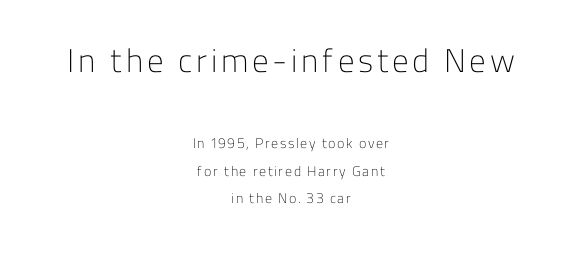
Q: Is the text bold? A: No.
Q: Is the text italic (slanted)? A: No, it is upright.
Q: Is the typeface a serif or a sans-serif typeface? A: Sans-serif.
Q: Is the text underlined? A: No.
Q: How is the paragraph aligned? A: Centered.
Q: Is the spacing between lines tight, normal or loose? A: Loose.
Q: Which block of text is set in a larger size, the first (top) or the second (bottom)? A: The first (top) one.
Q: Width (condensed, normal, or wide)? A: Normal.
Q: Stroke contrast? A: Low.
Q: x-height? A: Medium.
Q: Monospaced? A: No.
